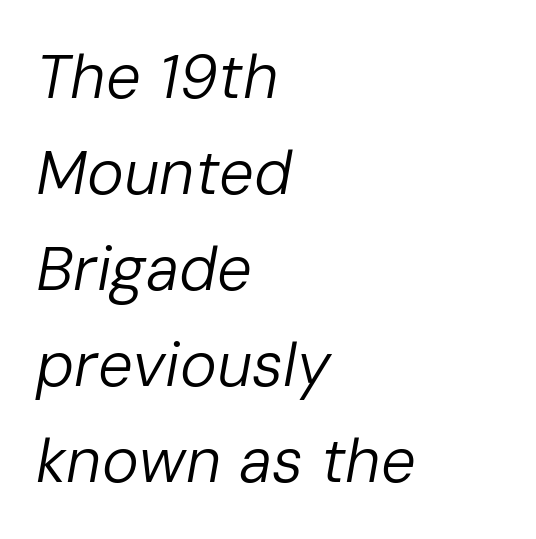
Note the varied advance widths — an 'i' is clearly narrower than an 'm'. Does the leading feel generous? No, just average. A clean baseline with only descenders dipping below it. There is no visible air inserted between adjacent glyphs. Each line starts at the same left margin while the right side varies. The strokes carry an ordinary text weight at most.
